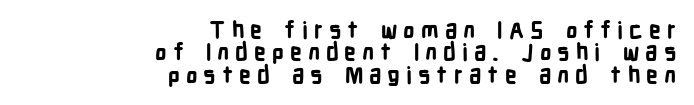
Q: Is the text bold? A: Yes.
Q: Is the text italic (slanted)? A: No, it is upright.
Q: Is the text underlined? A: No.
Q: How is the paragraph aligned? A: Right-aligned.
Q: Is the spacing between letters normal or unusually wide? A: Unusually wide.
Q: Is the spacing between lines tight, normal or loose? A: Tight.
